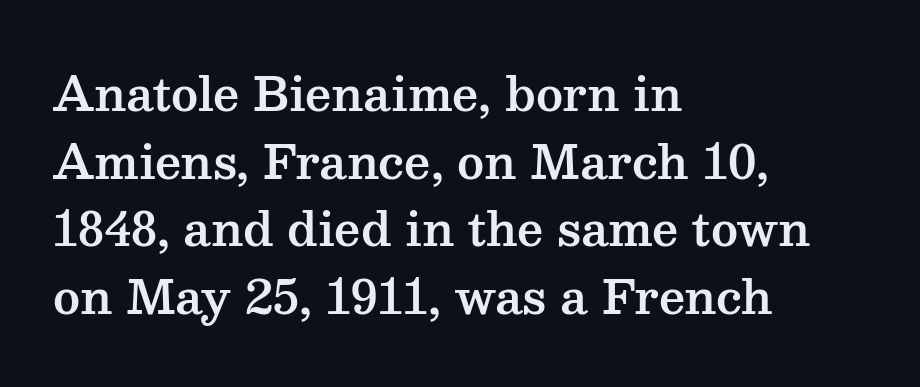
Q: Is the text italic (slanted)? A: No, it is upright.
Q: Is the typeface a serif or a sans-serif typeface? A: Serif.
Q: Is the text underlined? A: No.
Q: How is the paragraph aligned? A: Left-aligned.
Q: Is the spacing between letters normal or unusually wide? A: Normal.
Q: Is the spacing between lines tight, normal or loose? A: Normal.
Q: Width (condensed, normal, or wide)? A: Wide.
Q: Stroke contrast? A: Medium.
Q: x-height? A: Medium.
Q: Monospaced? A: No.
